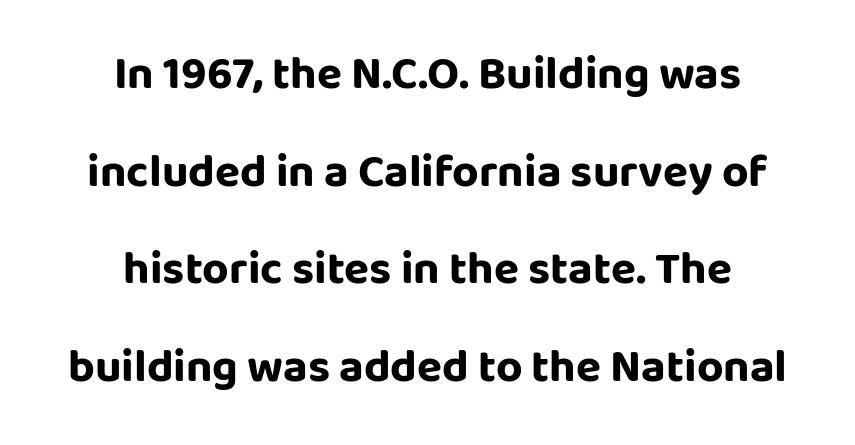
The image shows 46 px bold sans-serif type, upright; set centered, loose line spacing (2.12x), normal letter spacing, not underlined; low stroke contrast and a large x-height.
